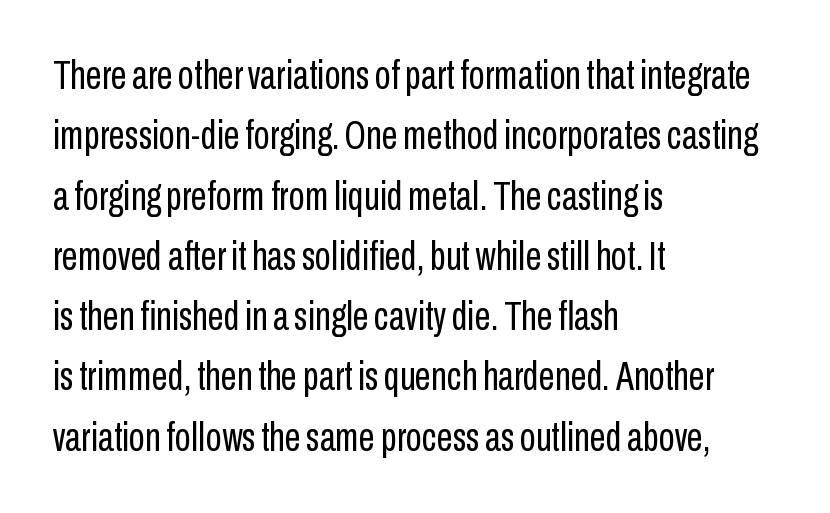
Letter spacing: default. The lettering holds an erect, upright posture throughout. How would I describe the line gaps? Plain and ordinary. The compositor pushed each line to the left boundary. The passage shown is not underscored anywhere.
